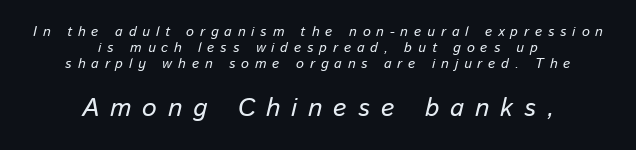
{"italic": "yes", "lean": "right", "slant_degrees": 13, "bold": "no", "underline": "no", "align": "center", "line_spacing": "tight", "line_spacing_ratio": 1.13, "letter_spacing": "wide", "letter_spacing_em": 0.42, "larger_block": "second", "size_ratio": 1.86, "glyph_px": 26}
